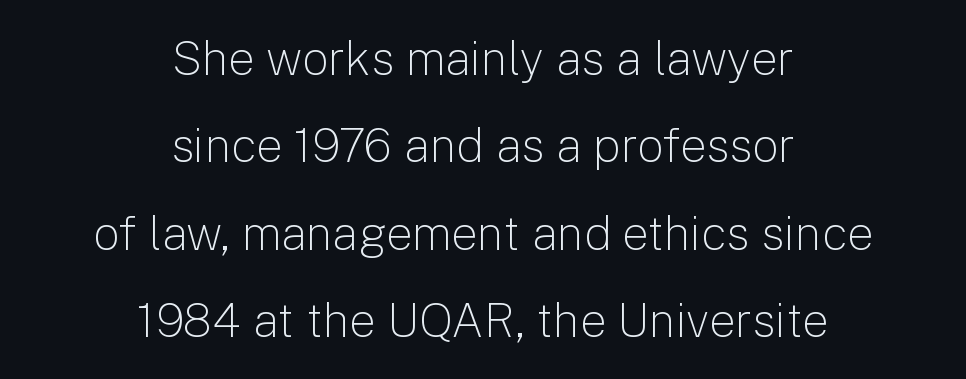
Q: Is the text bold? A: No.
Q: Is the text italic (slanted)? A: No, it is upright.
Q: Is the typeface a serif or a sans-serif typeface? A: Sans-serif.
Q: Is the text underlined? A: No.
Q: How is the paragraph aligned? A: Centered.
Q: Is the spacing between letters normal or unusually wide? A: Normal.
Q: Width (condensed, normal, or wide)? A: Normal.
Q: Stroke contrast? A: Low.
Q: x-height? A: Medium.
Q: Monospaced? A: No.
